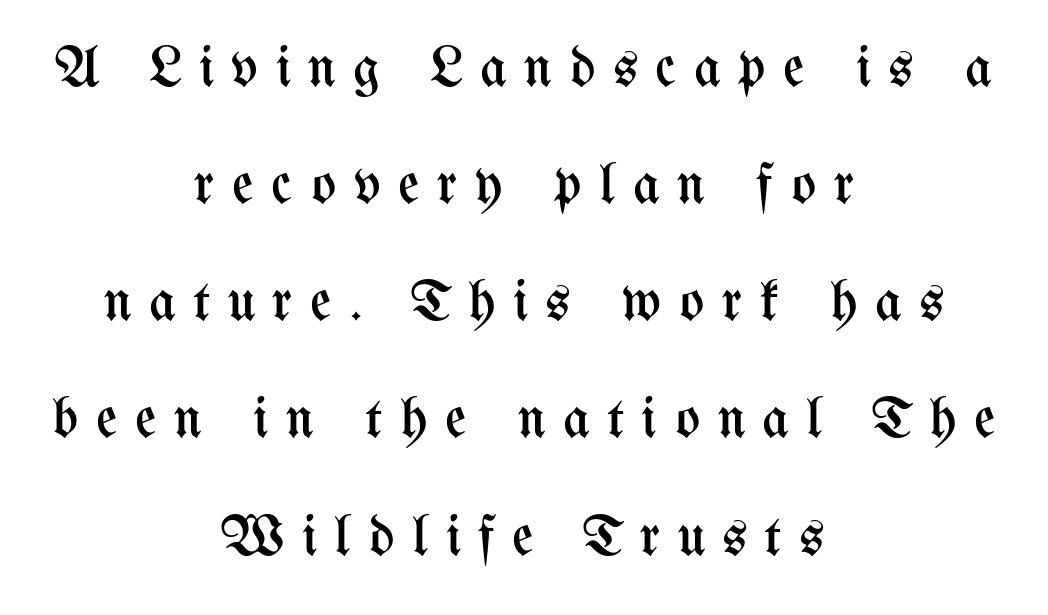
Q: Is the text bold? A: No.
Q: Is the text italic (slanted)? A: No, it is upright.
Q: Is the text underlined? A: No.
Q: How is the paragraph aligned? A: Centered.
Q: Is the spacing between letters normal or unusually wide? A: Unusually wide.
Q: Is the spacing between lines tight, normal or loose? A: Loose.
Q: Width (condensed, normal, or wide)? A: Condensed.
Q: Stroke contrast? A: Medium.
Q: x-height? A: Medium.
Q: Monospaced? A: No.
